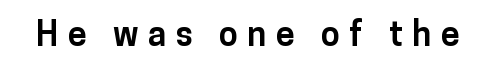
Q: Is the text bold? A: Yes.
Q: Is the text italic (slanted)? A: No, it is upright.
Q: Is the typeface a serif or a sans-serif typeface? A: Sans-serif.
Q: Is the text underlined? A: No.
Q: Is the spacing between letters normal or unusually wide? A: Unusually wide.
Q: Width (condensed, normal, or wide)? A: Normal.
Q: Stroke contrast? A: Low.
Q: x-height? A: Medium.
Q: Monospaced? A: No.
